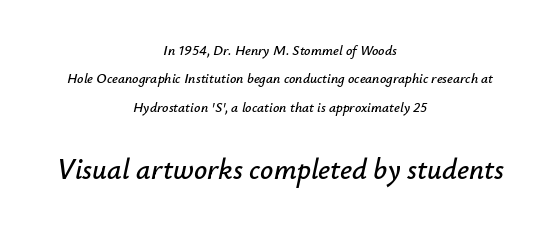
{"italic": "yes", "lean": "right", "slant_degrees": 12, "width": "normal", "stroke_contrast": "low", "x_height": "small", "monospaced": "no", "underline": "no", "align": "center", "line_spacing": "loose", "line_spacing_ratio": 2.03, "letter_spacing": "normal", "letter_spacing_em": 0.0, "larger_block": "second", "size_ratio": 2.07, "glyph_px": 29}
